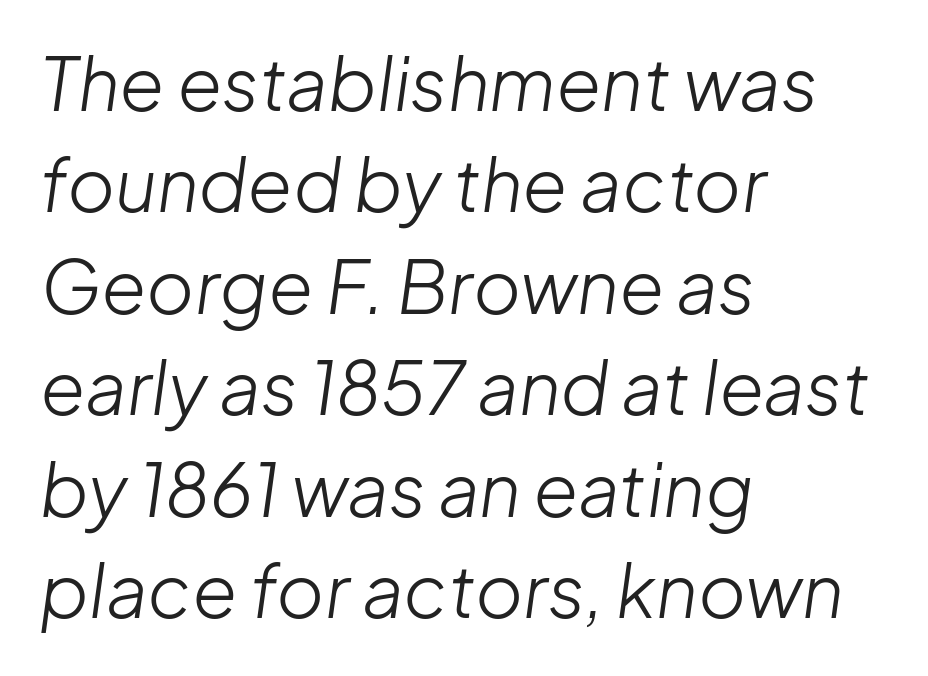
Q: Is the text bold? A: No.
Q: Is the text italic (slanted)? A: Yes, it leans right by about 8 degrees.
Q: Is the text underlined? A: No.
Q: How is the paragraph aligned? A: Left-aligned.
Q: Is the spacing between letters normal or unusually wide? A: Normal.
Q: Is the spacing between lines tight, normal or loose? A: Normal.
Q: Width (condensed, normal, or wide)? A: Normal.
Q: Stroke contrast? A: Low.
Q: x-height? A: Medium.
Q: Monospaced? A: No.
